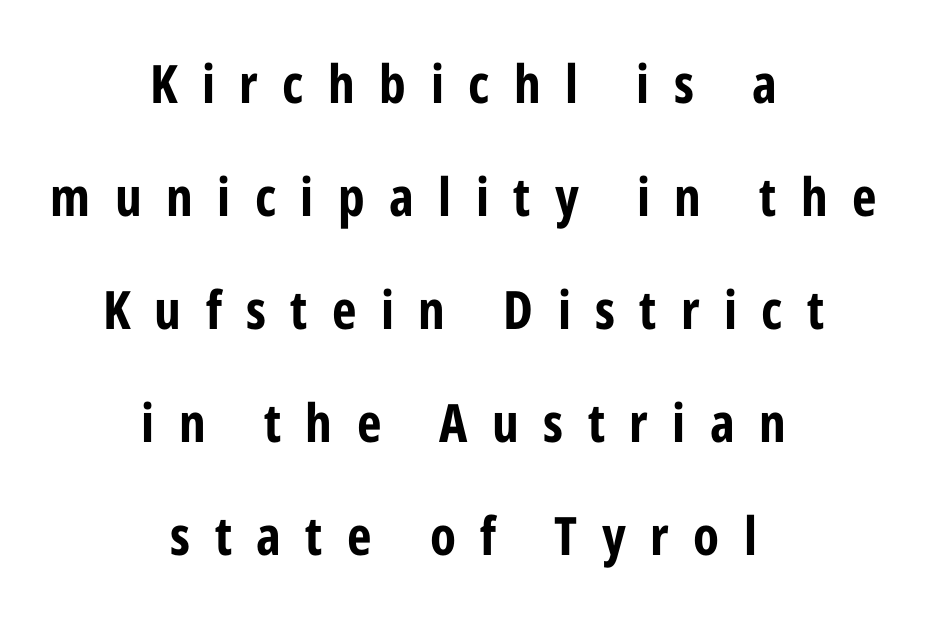
Q: Is the text bold? A: Yes.
Q: Is the text italic (slanted)? A: No, it is upright.
Q: Is the typeface a serif or a sans-serif typeface? A: Sans-serif.
Q: Is the text underlined? A: No.
Q: How is the paragraph aligned? A: Centered.
Q: Is the spacing between letters normal or unusually wide? A: Unusually wide.
Q: Is the spacing between lines tight, normal or loose? A: Loose.
Q: Width (condensed, normal, or wide)? A: Condensed.
Q: Stroke contrast? A: Low.
Q: x-height? A: Medium.
Q: Monospaced? A: No.
